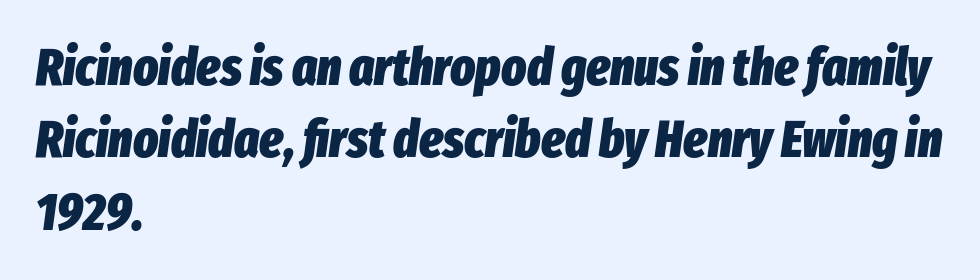
The rag falls on the right side of this text block. Chunky letters — that's bold for sure. The passage shown is not underscored anywhere. The tracking reads as untouched default to a designer's eye.
